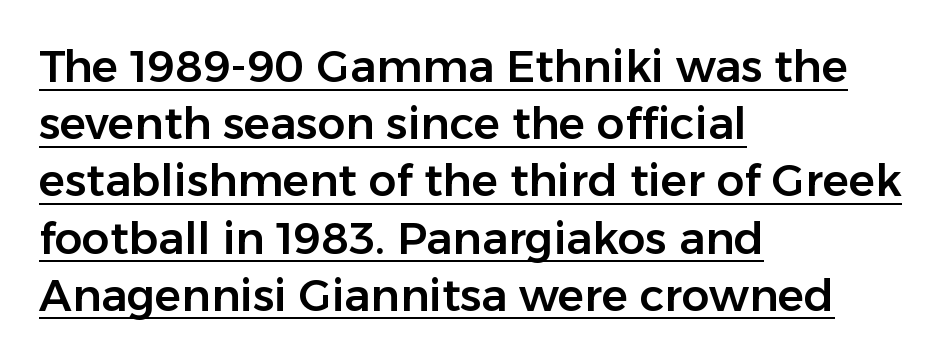
Letterform terminals end flat and unadorned throughout the passage. If you drew a line through each stem, it would be perfectly vertical. A classic flush-left, rag-right setting is used for this passage. This sample has the flowing, uneven cadence of proportional lettering. Honestly, the underline is the first thing you notice here. This rendering leaves character spacing at its baseline value.
